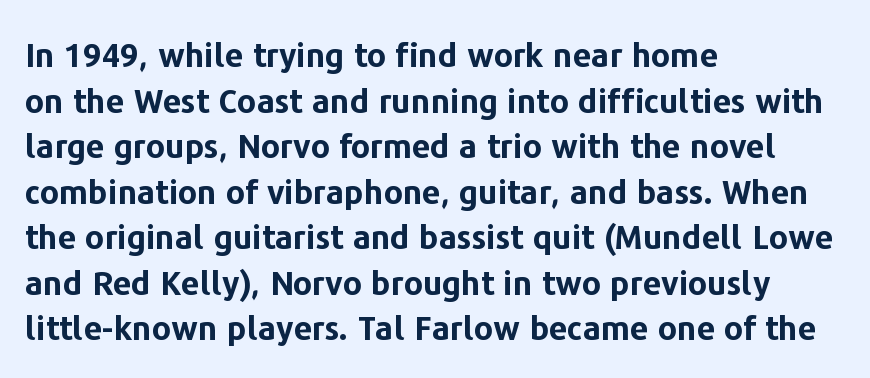
The words here are not underlined. A typesetter would call this leading conventional body-copy spacing. The letters stand straight up with perfectly vertical stems. Grotesque or geometric, the face here clearly has no serifs. Summary of weight: heavy, a full bold. Between one letter and the next there's only the usual sliver of space.
